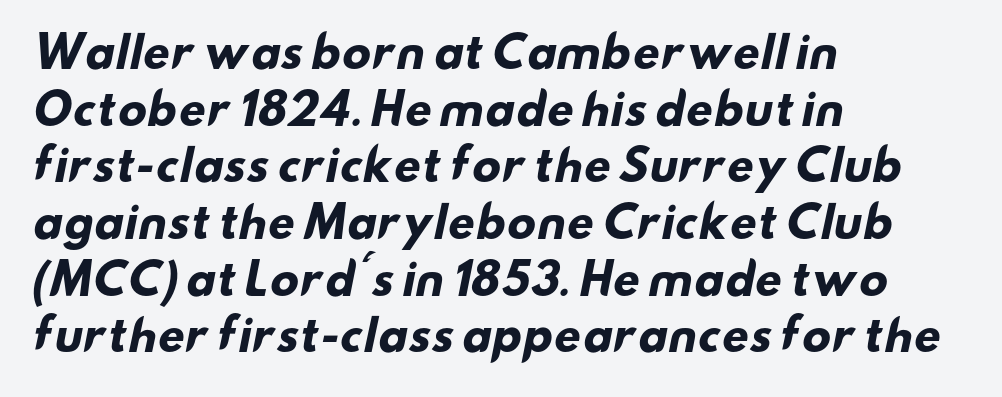
The image shows 42 px heavy, wide sans-serif type; set left-aligned, normal line spacing (1.35x), normal letter spacing, not underlined; low stroke contrast and a small x-height.
